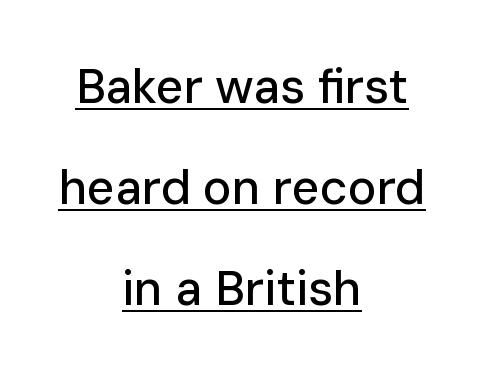
{"serif": "no", "italic": "no", "width": "normal", "stroke_contrast": "low", "x_height": "medium", "monospaced": "no", "underline": "yes", "align": "center", "line_spacing": "loose", "line_spacing_ratio": 2.1, "letter_spacing": "normal", "letter_spacing_em": 0.0, "glyph_px": 48}
